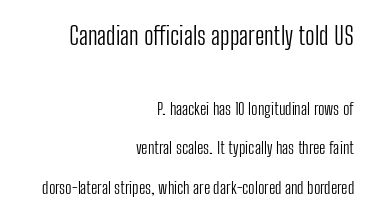
{"italic": "no", "bold": "no", "underline": "no", "align": "right", "line_spacing": "loose", "line_spacing_ratio": 2.32, "letter_spacing": "normal", "letter_spacing_em": 0.0, "larger_block": "first", "size_ratio": 1.47, "glyph_px": 25}
